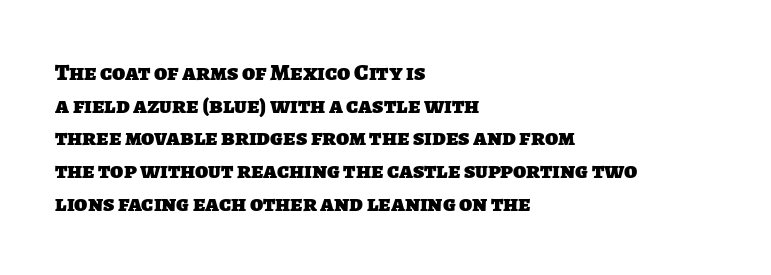
The rag falls on the right side of this text block. The space directly below the letters is spotless. The type is set solid horizontally, with unmodified tracking. Heft: maximum for text — a bold. One glance says typical: line gaps are just what's usual.
